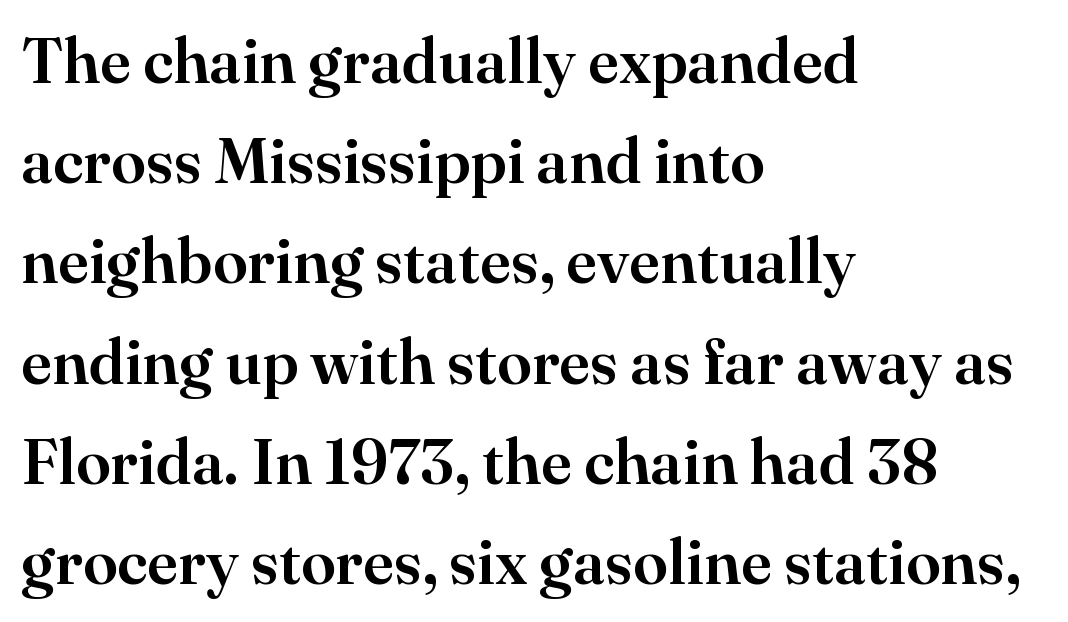
Q: Is the text italic (slanted)? A: No, it is upright.
Q: Is the typeface a serif or a sans-serif typeface? A: Serif.
Q: Is the text underlined? A: No.
Q: How is the paragraph aligned? A: Left-aligned.
Q: Is the spacing between letters normal or unusually wide? A: Normal.
Q: Is the spacing between lines tight, normal or loose? A: Normal.
Q: Width (condensed, normal, or wide)? A: Normal.
Q: Stroke contrast? A: High.
Q: x-height? A: Small.
Q: Monospaced? A: No.
